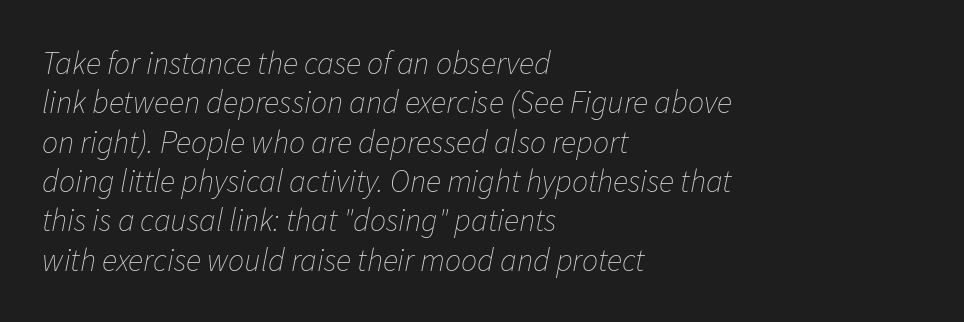
Q: Is the text bold? A: No.
Q: Is the text italic (slanted)? A: Yes, it leans right by about 11 degrees.
Q: Is the text underlined? A: No.
Q: How is the paragraph aligned? A: Left-aligned.
Q: Is the spacing between letters normal or unusually wide? A: Normal.
Q: Width (condensed, normal, or wide)? A: Normal.
Q: Stroke contrast? A: Low.
Q: x-height? A: Medium.
Q: Monospaced? A: No.
